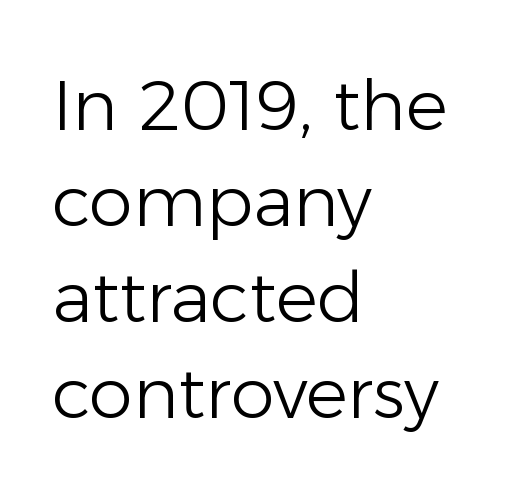
Think of a printed novel: that variable character pitch is what you see here. Leading matches the norm, producing a regular column. Descenders are the only things crossing below the line. The setting favours the left margin, as ordinary paragraphs usually do. Notice how the stems are strictly vertical — no italics here. Check where the strokes stop: nothing finishes them off — pure sans.
